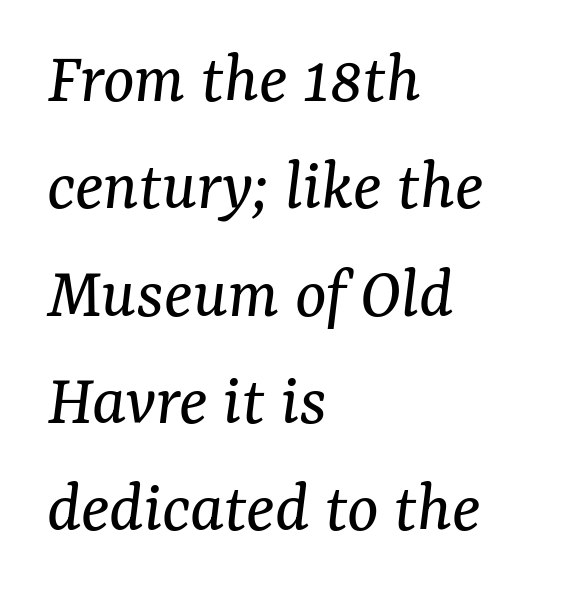
The image shows 74 px regular-weight serif type, italic (leaning right); set left-aligned, normal line spacing (1.45x), normal letter spacing, not underlined; medium stroke contrast and a medium x-height.
